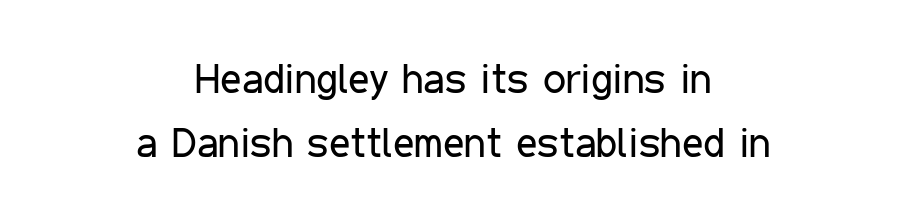
Q: Is the text bold? A: No.
Q: Is the text italic (slanted)? A: No, it is upright.
Q: Is the typeface a serif or a sans-serif typeface? A: Sans-serif.
Q: Is the text underlined? A: No.
Q: How is the paragraph aligned? A: Centered.
Q: Is the spacing between letters normal or unusually wide? A: Normal.
Q: Is the spacing between lines tight, normal or loose? A: Normal.
Q: Width (condensed, normal, or wide)? A: Condensed.
Q: Stroke contrast? A: Low.
Q: x-height? A: Medium.
Q: Monospaced? A: No.
